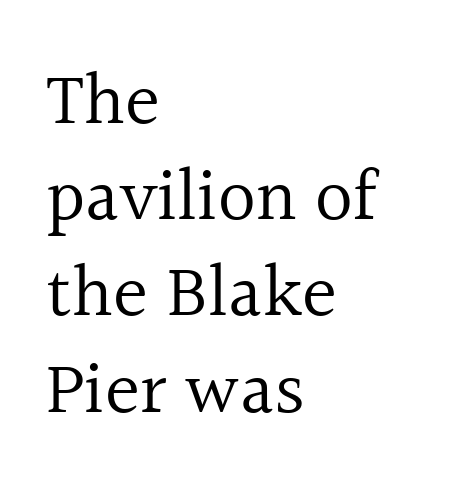
{"serif": "yes", "italic": "no", "bold": "no", "weight": "regular", "width": "normal", "x_height": "medium", "monospaced": "no", "underline": "no", "align": "left", "line_spacing": "normal", "line_spacing_ratio": 1.3, "letter_spacing": "normal", "letter_spacing_em": 0.0, "glyph_px": 74}
